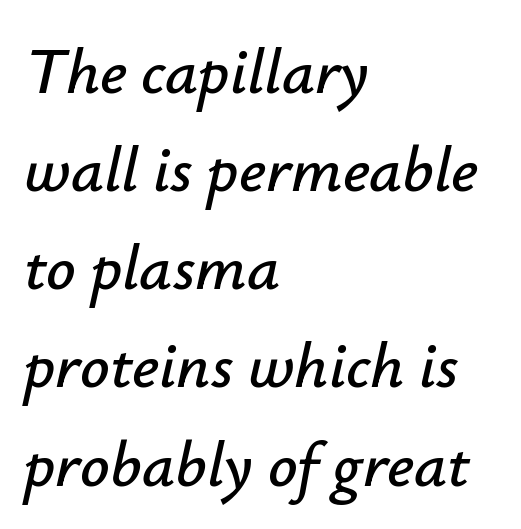
The image shows 65 px text type, italic (leaning right); set left-aligned, normal line spacing (1.51x), normal letter spacing, not underlined; low stroke contrast and a small x-height.
